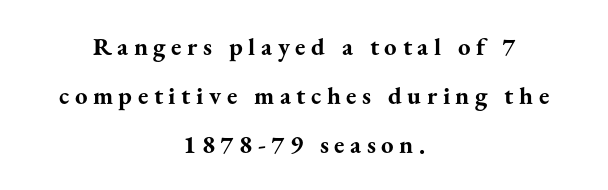
{"italic": "no", "bold": "yes", "underline": "no", "align": "center", "line_spacing": "loose", "line_spacing_ratio": 1.96, "letter_spacing": "wide", "letter_spacing_em": 0.22, "glyph_px": 25}
